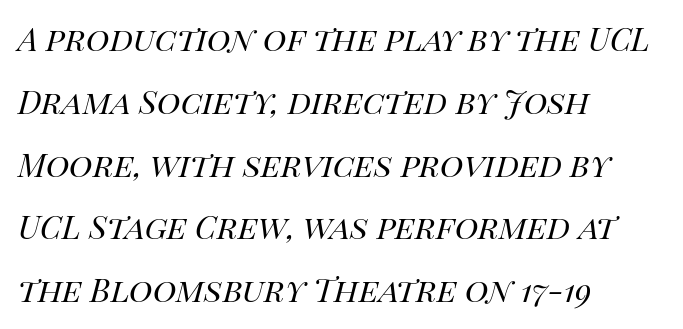
The image shows 40 px regular-weight type, italic (leaning right); set left-aligned, normal line spacing (1.57x), normal letter spacing, not underlined; high stroke contrast and a large x-height.
